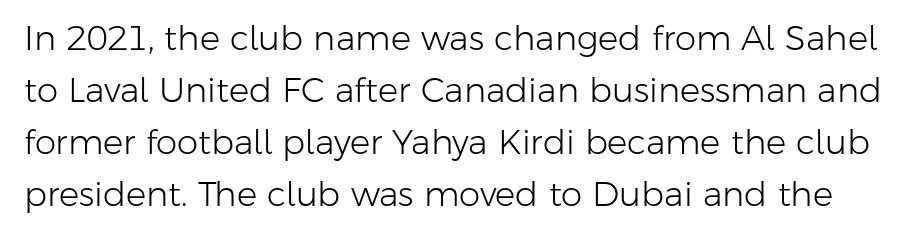
Q: Is the text bold? A: No.
Q: Is the text italic (slanted)? A: No, it is upright.
Q: Is the typeface a serif or a sans-serif typeface? A: Sans-serif.
Q: Is the text underlined? A: No.
Q: Is the spacing between letters normal or unusually wide? A: Normal.
Q: Is the spacing between lines tight, normal or loose? A: Normal.
Q: Width (condensed, normal, or wide)? A: Normal.
Q: Stroke contrast? A: Low.
Q: x-height? A: Medium.
Q: Monospaced? A: No.
